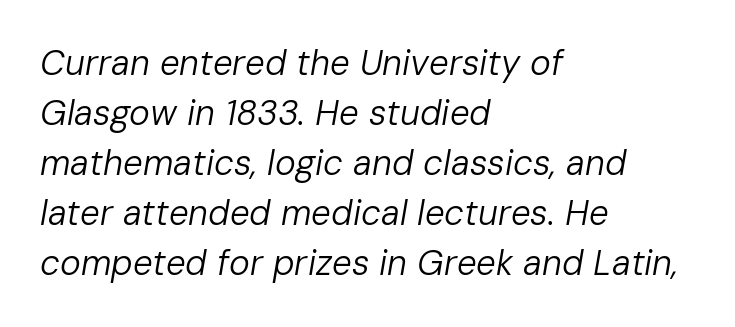
Descenders are the only things crossing below the line. Compared with ordinary roman type, these characters are visibly tilted. A normal amount of white space separates one row of letters from the next. The typesetter chose a ragged-right arrangement here. Here the glyphs are tracked normally, forming tight word shapes. Each letter keeps its own natural width here, so spacing adapts to shape.
